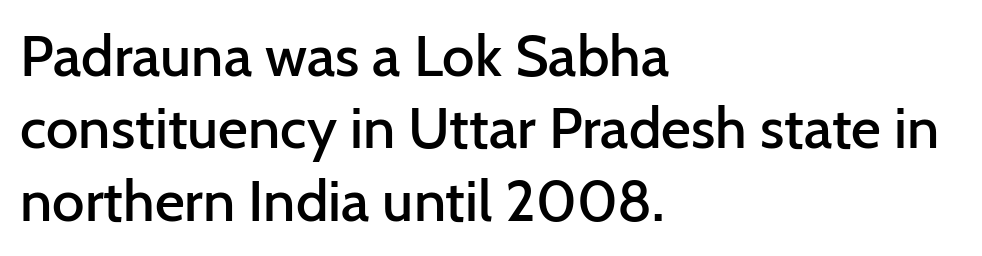
Q: Is the text bold? A: Semi-bold.
Q: Is the text italic (slanted)? A: No, it is upright.
Q: Is the typeface a serif or a sans-serif typeface? A: Sans-serif.
Q: Is the text underlined? A: No.
Q: How is the paragraph aligned? A: Left-aligned.
Q: Is the spacing between letters normal or unusually wide? A: Normal.
Q: Is the spacing between lines tight, normal or loose? A: Normal.
Q: Width (condensed, normal, or wide)? A: Normal.
Q: Stroke contrast? A: Low.
Q: x-height? A: Medium.
Q: Monospaced? A: No.
